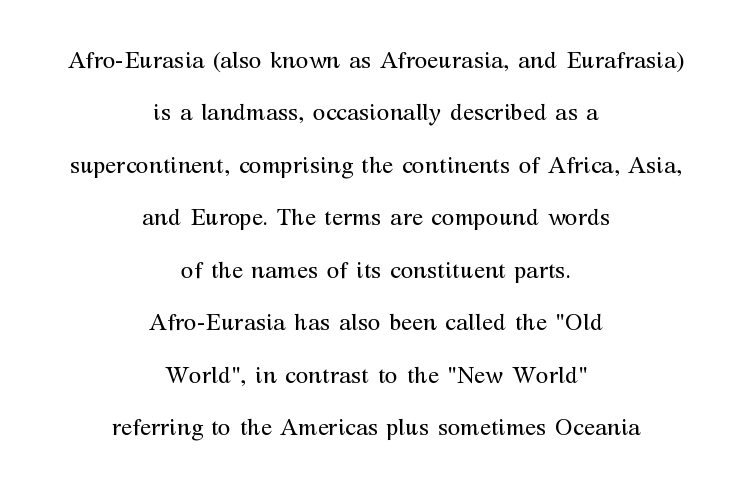
The image shows 23 px text type, upright; set centered, loose line spacing (2.28x), normal letter spacing, not underlined.
